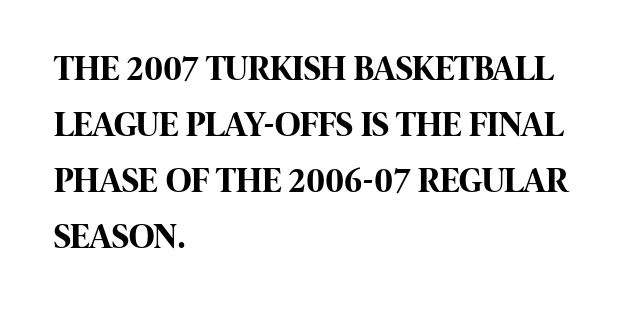
The image shows 35 px bold, condensed sans-serif type, upright; set left-aligned, normal line spacing (1.6x), normal letter spacing, not underlined; high stroke contrast and a large x-height.
